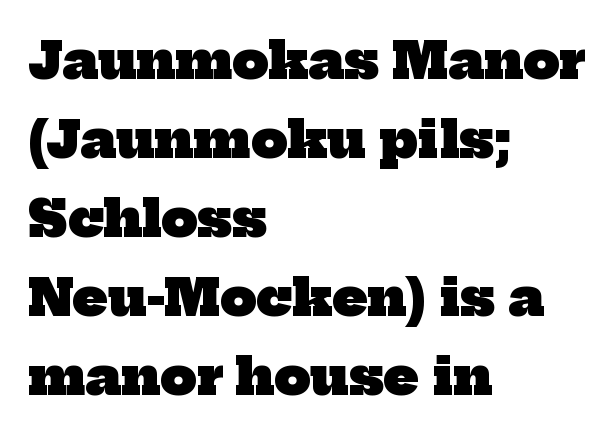
{"serif": "yes", "bold": "yes", "weight": "heavy", "width": "normal", "stroke_contrast": "low", "x_height": "medium", "monospaced": "no", "underline": "no", "align": "left", "line_spacing": "normal", "line_spacing_ratio": 1.55, "letter_spacing": "normal", "letter_spacing_em": 0.0, "glyph_px": 51}
